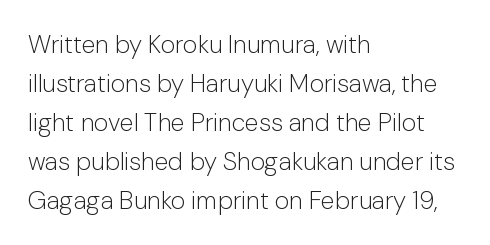
The space between consecutive lines is moderate. In terms of letterspacing, this is plain default setting. This rendering features lettering with no underline. Is the stroke heavy? The answer is a plain regular-or-lighter.
